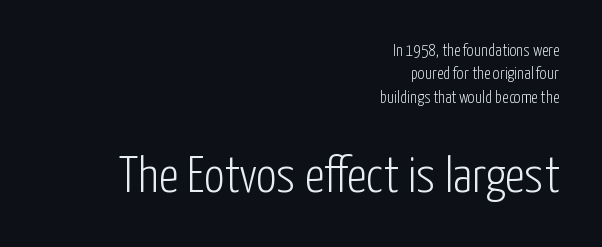
The image shows 51 px light, condensed sans-serif type, upright; set right-aligned, normal line spacing (1.38x), normal letter spacing, not underlined; the second (bottom) block is 3.0x larger; low stroke contrast and a medium x-height.
